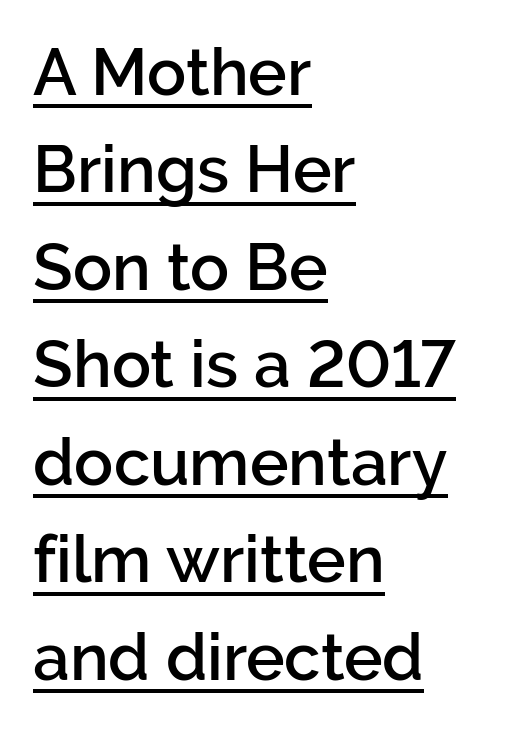
What weight is shown? A semibold, between regular and bold. These lines keep a tight, regular rhythm from letter to letter. Students, observe: this is what conventionally led text looks like. Looks like someone drew a line under every word here. This sample has the flowing, uneven cadence of proportional lettering. Line starts are locked; line ends wander.
